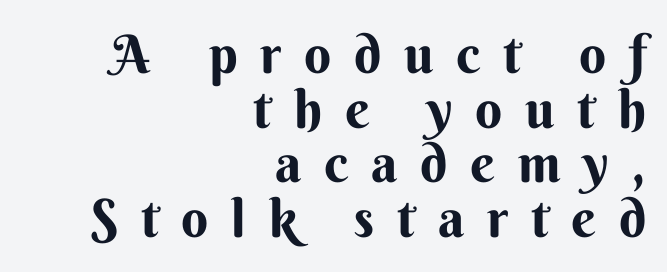
Weight check: bold — yes, fully. Very little white space separates one row of letters from the next. The rendering anchors every line to the right-hand side. Is the letter spacing exaggerated? Yes — the characters are pushed far apart. Nope, not italic — everything's standing straight.
